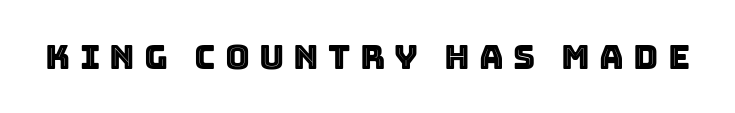
The image shows 34 px text type, upright; set unusually wide letter spacing (+0.27 em), not underlined; a large x-height.
